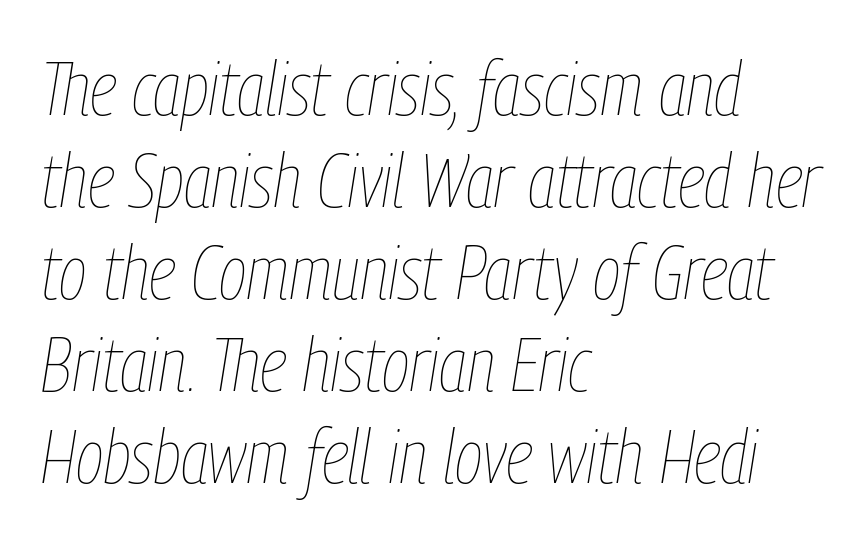
{"italic": "yes", "lean": "right", "slant_degrees": 9, "bold": "no", "weight": "thin", "width": "condensed", "stroke_contrast": "low", "x_height": "medium", "monospaced": "no", "underline": "no", "align": "left", "line_spacing_ratio": 1.21, "letter_spacing": "normal", "letter_spacing_em": 0.0, "glyph_px": 76}
